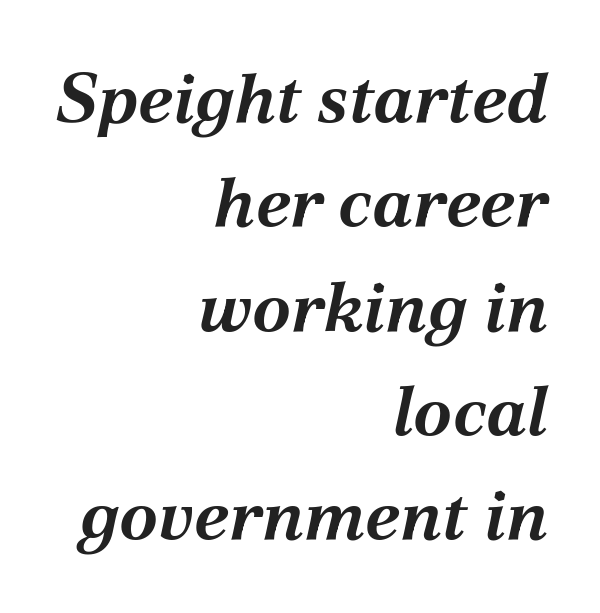
Q: Is the text bold? A: Yes.
Q: Is the text italic (slanted)? A: Yes, it leans right by about 12 degrees.
Q: Is the text underlined? A: No.
Q: How is the paragraph aligned? A: Right-aligned.
Q: Is the spacing between letters normal or unusually wide? A: Normal.
Q: Is the spacing between lines tight, normal or loose? A: Normal.
Q: Width (condensed, normal, or wide)? A: Normal.
Q: Stroke contrast? A: Medium.
Q: x-height? A: Medium.
Q: Monospaced? A: No.
